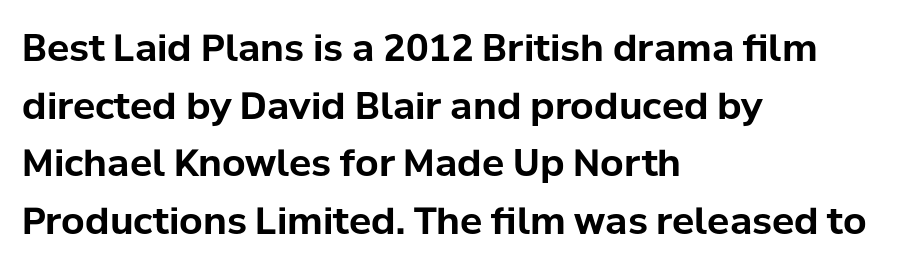
Horizontal alignment here is leftward, the default for most running prose. Posture: vertical. These lines are composed in type without serifs. A normal amount of white space separates one row of letters from the next. The tracking reads as untouched default to a designer's eye. Anything drawn beneath the words? Only blank space.
